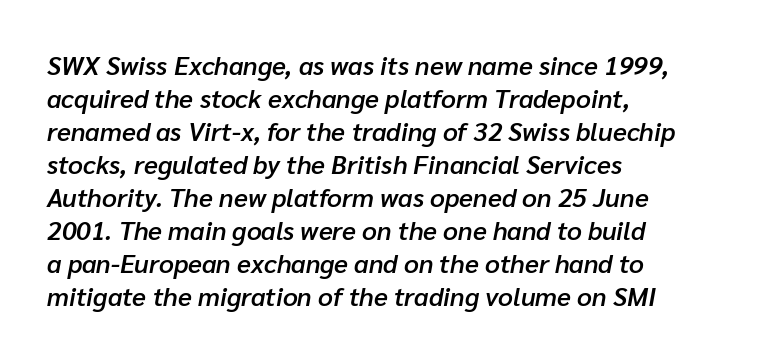
Short note: letters normally spaced. Moderately thickened strokes mark this as semibold type. In terms of leading, this rendering sits right in the middle. Horizontally, the lines are justified to the leading edge only.
